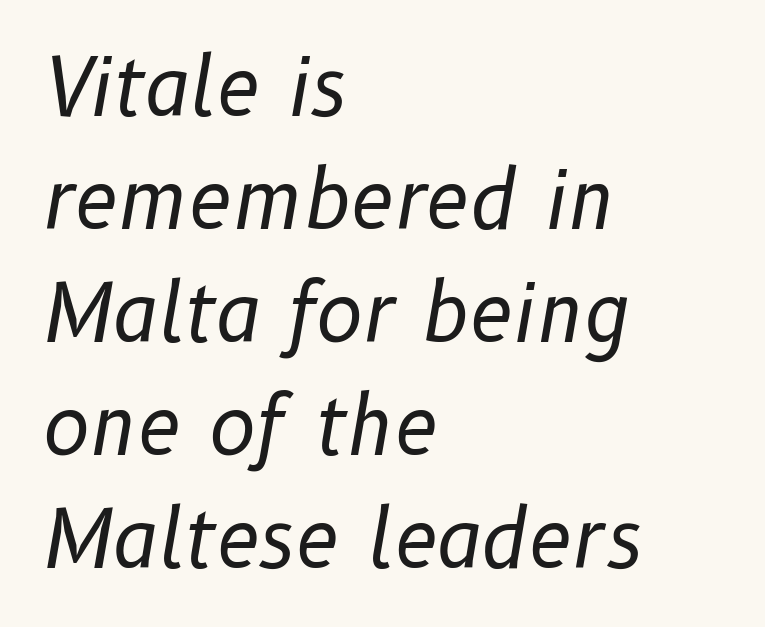
Italic: yes, the glyphs are oblique. The string is rendered with underlining switched off. Each letter keeps its own natural width here, so spacing adapts to shape. The leading is moderate, giving the passage an even texture. Is the type heavy? It reads as light-to-regular instead.
